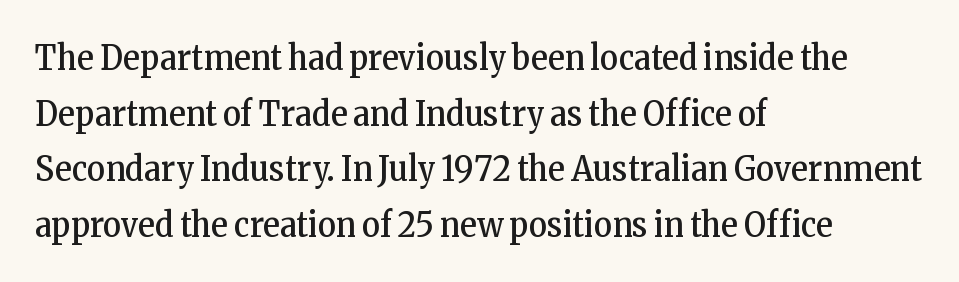
The passage shown is not underscored anywhere. What's the leading like? Ordinary, nothing unusual. Summary of weight: not heavy and not bold. This sample has the flowing, uneven cadence of proportional lettering. In CSS terms this would be text-align: left.
